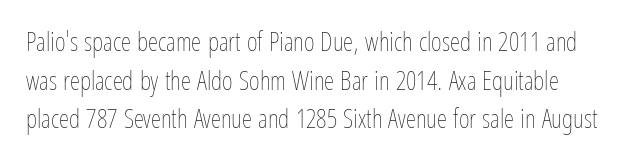
{"italic": "no", "bold": "no", "underline": "no", "line_spacing": "normal", "line_spacing_ratio": 1.49, "letter_spacing": "normal", "letter_spacing_em": 0.0, "glyph_px": 26}
